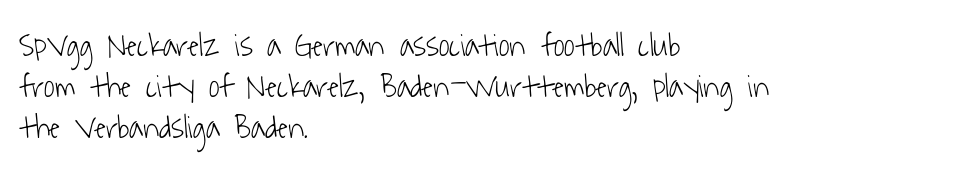
{"serif": "no", "bold": "no", "weight": "light", "width": "condensed", "stroke_contrast": "low", "x_height": "medium", "monospaced": "no", "underline": "no", "align": "left", "line_spacing": "normal", "line_spacing_ratio": 1.25, "letter_spacing": "normal", "letter_spacing_em": 0.0, "glyph_px": 33}
